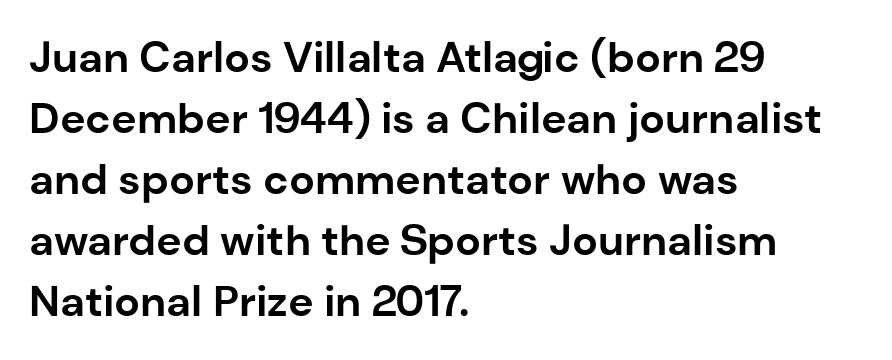
Q: Is the text bold? A: Yes.
Q: Is the text italic (slanted)? A: No, it is upright.
Q: Is the typeface a serif or a sans-serif typeface? A: Sans-serif.
Q: Is the text underlined? A: No.
Q: How is the paragraph aligned? A: Left-aligned.
Q: Is the spacing between letters normal or unusually wide? A: Normal.
Q: Is the spacing between lines tight, normal or loose? A: Normal.
Q: Width (condensed, normal, or wide)? A: Normal.
Q: Stroke contrast? A: Low.
Q: x-height? A: Medium.
Q: Monospaced? A: No.
